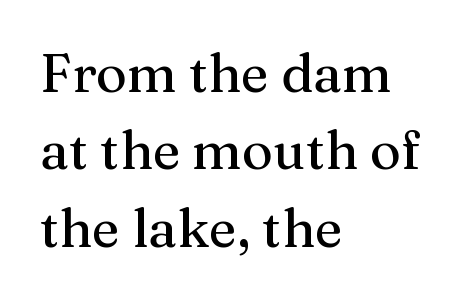
The image shows 53 px serif type, upright; set left-aligned, normal line spacing (1.46x), normal letter spacing, not underlined; medium stroke contrast and a medium x-height.
